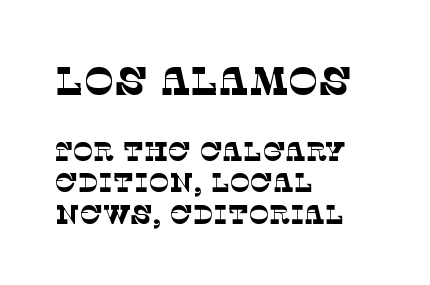
Q: Is the text bold? A: No.
Q: Is the typeface a serif or a sans-serif typeface? A: Serif.
Q: Is the text underlined? A: No.
Q: How is the paragraph aligned? A: Left-aligned.
Q: Is the spacing between letters normal or unusually wide? A: Normal.
Q: Which block of text is set in a larger size, the first (top) or the second (bottom)? A: The first (top) one.
Q: Width (condensed, normal, or wide)? A: Normal.
Q: Stroke contrast? A: Low.
Q: x-height? A: Large.
Q: Monospaced? A: No.
